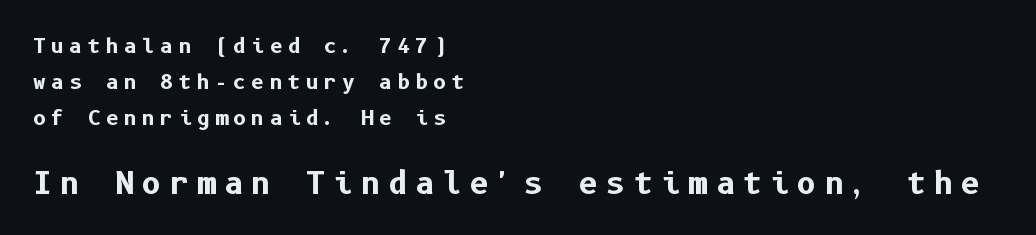
{"serif": "no", "italic": "no", "bold": "yes", "weight": "bold", "width": "normal", "stroke_contrast": "low", "x_height": "medium", "underline": "no", "align": "left", "line_spacing_ratio": 1.8, "letter_spacing": "wide", "letter_spacing_em": 0.26, "larger_block": "second", "size_ratio": 1.5, "glyph_px": 30}
